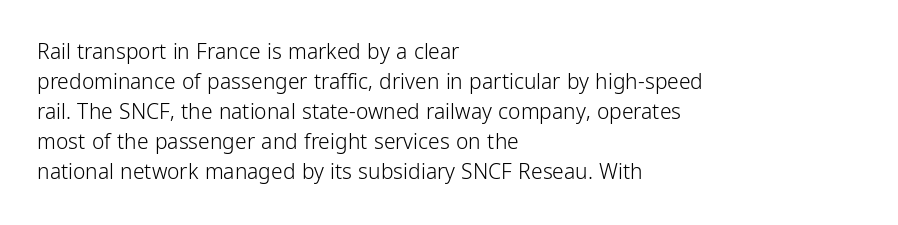
Q: Is the text bold? A: No.
Q: Is the text italic (slanted)? A: No, it is upright.
Q: Is the text underlined? A: No.
Q: How is the paragraph aligned? A: Left-aligned.
Q: Is the spacing between letters normal or unusually wide? A: Normal.
Q: Is the spacing between lines tight, normal or loose? A: Normal.
